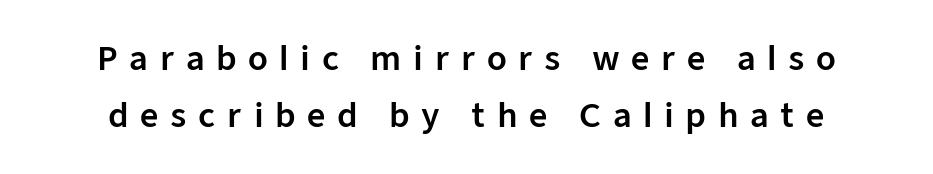
{"serif": "no", "italic": "no", "width": "normal", "stroke_contrast": "low", "x_height": "medium", "monospaced": "no", "underline": "no", "line_spacing_ratio": 1.78, "letter_spacing": "wide", "letter_spacing_em": 0.36, "glyph_px": 32}
